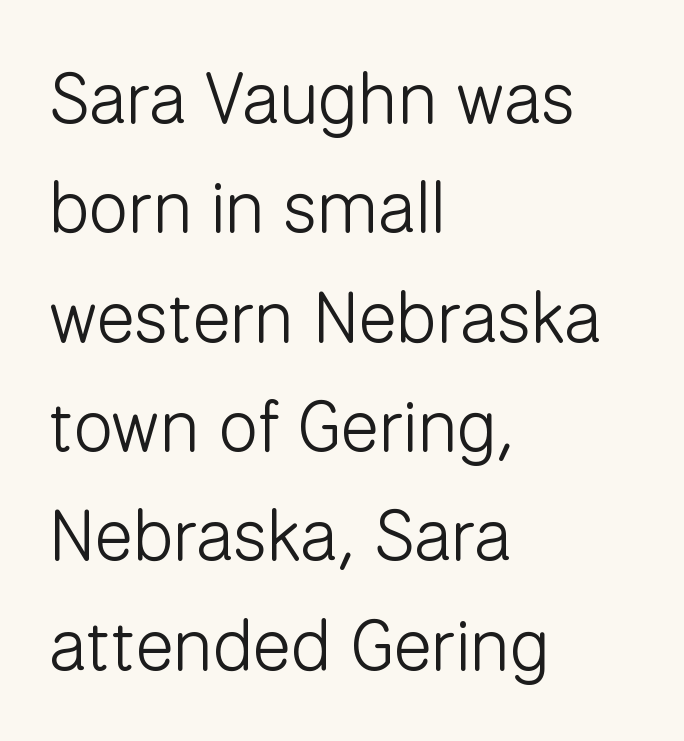
The image shows 71 px light sans-serif type, upright; set left-aligned, normal line spacing (1.54x), normal letter spacing, not underlined; low stroke contrast and a medium x-height.
